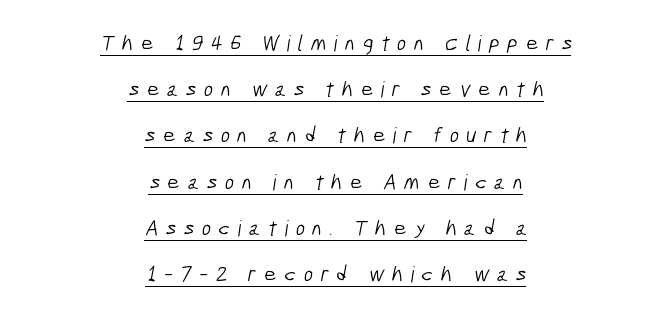
{"bold": "no", "underline": "yes", "align": "center", "line_spacing": "loose", "line_spacing_ratio": 2.1, "letter_spacing": "wide", "letter_spacing_em": 0.34, "glyph_px": 22}
